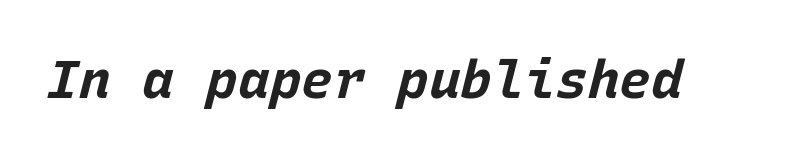
Q: Is the text bold? A: Yes.
Q: Is the text italic (slanted)? A: Yes, it leans right by about 15 degrees.
Q: Is the text underlined? A: No.
Q: Is the spacing between letters normal or unusually wide? A: Normal.
Q: Width (condensed, normal, or wide)? A: Normal.
Q: Stroke contrast? A: Low.
Q: x-height? A: Large.
Q: Monospaced? A: Yes.
